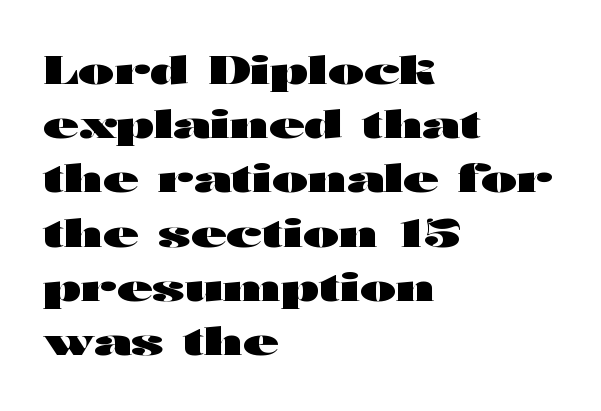
The image shows 39 px heavy, wide type, upright; set left-aligned, normal line spacing (1.39x), normal letter spacing, not underlined; high stroke contrast and a medium x-height.
